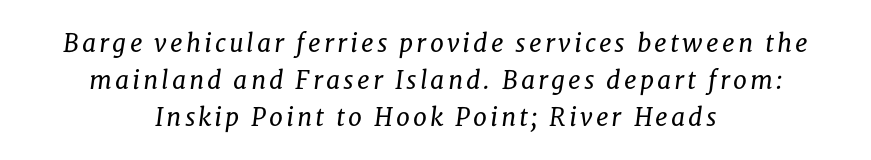
You can tell it's italic because the verticals aren't actually vertical. The space directly below the letters is spotless. Stem width sits at or under what a default text font uses. The lines in this sample share a center point and differ in where they start and stop.
